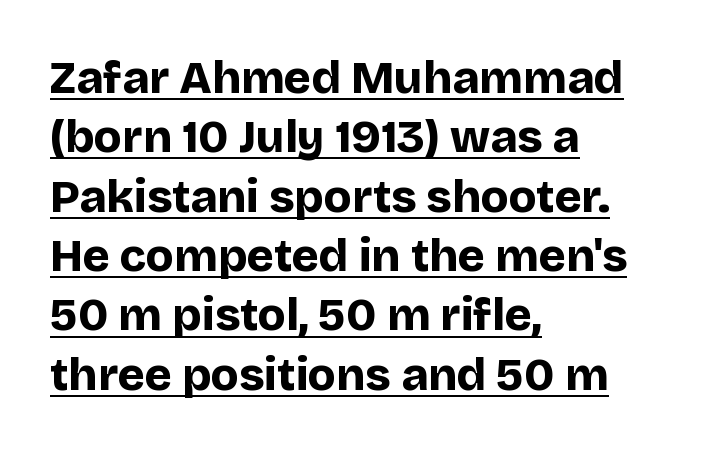
Q: Is the text bold? A: Yes.
Q: Is the text italic (slanted)? A: No, it is upright.
Q: Is the typeface a serif or a sans-serif typeface? A: Sans-serif.
Q: Is the text underlined? A: Yes.
Q: How is the paragraph aligned? A: Left-aligned.
Q: Is the spacing between letters normal or unusually wide? A: Normal.
Q: Is the spacing between lines tight, normal or loose? A: Normal.
Q: Width (condensed, normal, or wide)? A: Normal.
Q: Stroke contrast? A: Low.
Q: x-height? A: Large.
Q: Monospaced? A: No.
